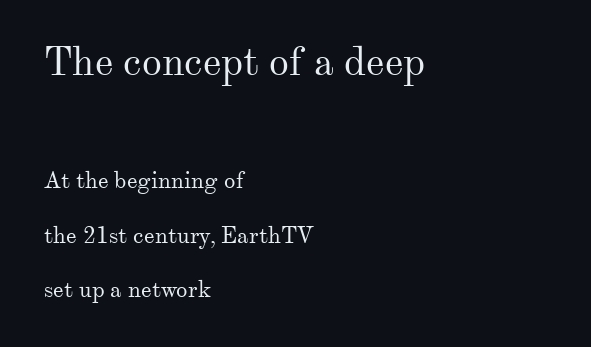
The image shows 40 px regular-weight serif type, upright; set left-aligned, loose line spacing (2.36x), normal letter spacing, not underlined; the first (top) block is 1.74x larger; medium stroke contrast and a small x-height.
